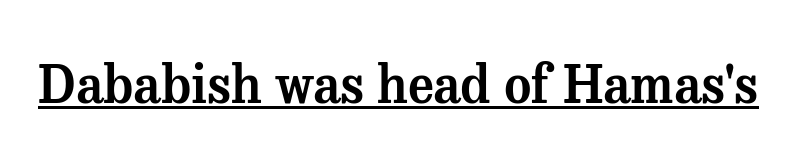
{"serif": "yes", "italic": "no", "width": "normal", "stroke_contrast": "medium", "x_height": "medium", "monospaced": "no", "underline": "yes", "letter_spacing": "normal", "letter_spacing_em": 0.0, "glyph_px": 52}
